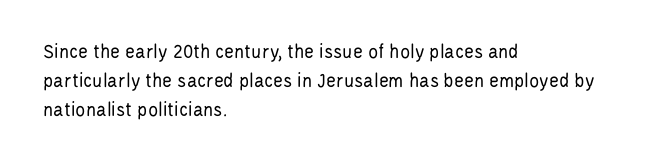
Q: Is the text bold? A: No.
Q: Is the text italic (slanted)? A: No, it is upright.
Q: Is the text underlined? A: No.
Q: How is the paragraph aligned? A: Left-aligned.
Q: Is the spacing between letters normal or unusually wide? A: Normal.
Q: Is the spacing between lines tight, normal or loose? A: Normal.
